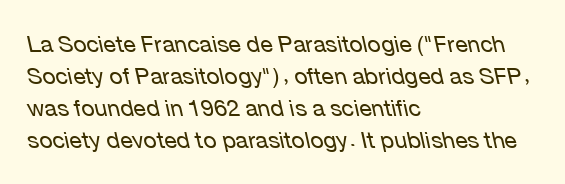
Q: Is the text bold? A: No.
Q: Is the text italic (slanted)? A: Yes, it leans left by about 12 degrees.
Q: Is the text underlined? A: No.
Q: How is the paragraph aligned? A: Left-aligned.
Q: Is the spacing between letters normal or unusually wide? A: Normal.
Q: Is the spacing between lines tight, normal or loose? A: Normal.
